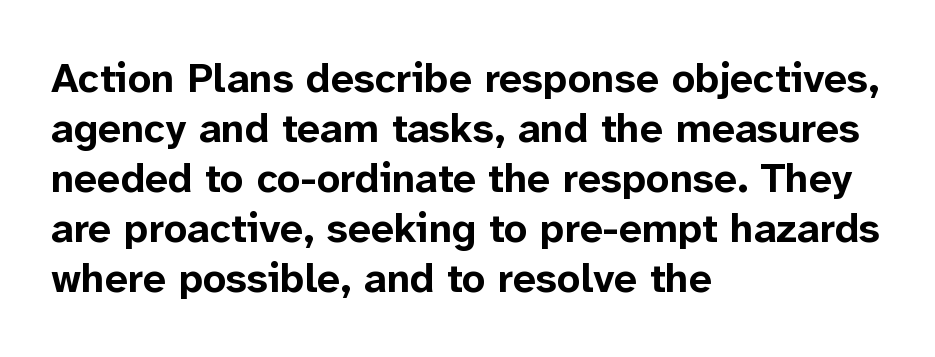
{"serif": "no", "italic": "no", "bold": "yes", "weight": "bold", "width": "normal", "stroke_contrast": "low", "x_height": "medium", "monospaced": "no", "underline": "no", "align": "left", "line_spacing_ratio": 1.22, "letter_spacing": "normal", "letter_spacing_em": 0.0, "glyph_px": 41}
